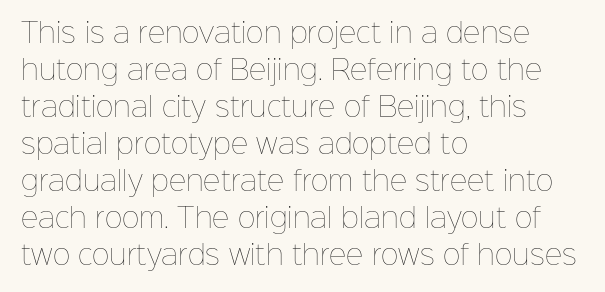
Reading down the block, your eye returns to a fixed left position each line. Tall strokes in this sample are plumb rather than angled. The rendering uses a moderate line-height, typical for paragraphs. This is not heavy type; no bold has been used. Any mark beneath the type? The region is blank. Each word holds together tightly as a unit, with standard inter-letter gaps.
